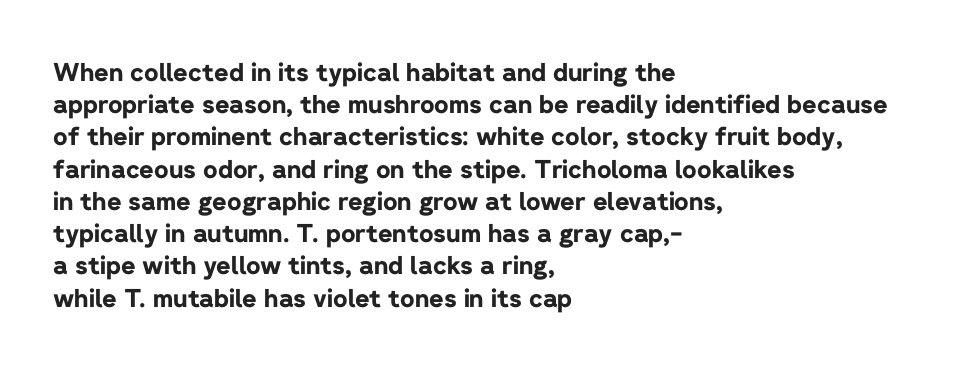
The lines sit at an ordinary, default distance from one another. Italic? Not at all — the glyphs are vertical. This rendering leaves character spacing at its baseline value. A student would call this left alignment; a typographer would say flush left, rag right.
